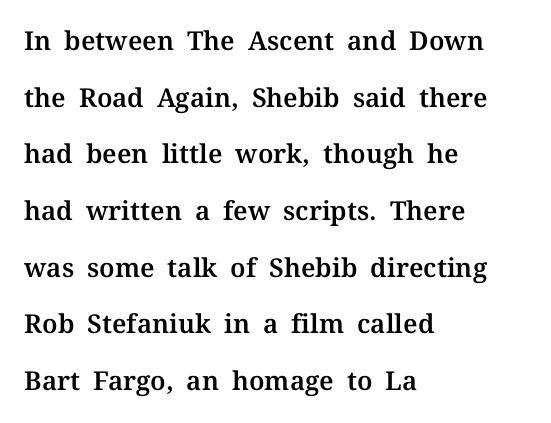
Q: Is the text italic (slanted)? A: No, it is upright.
Q: Is the text underlined? A: No.
Q: How is the paragraph aligned? A: Left-aligned.
Q: Is the spacing between letters normal or unusually wide? A: Normal.
Q: Is the spacing between lines tight, normal or loose? A: Loose.
